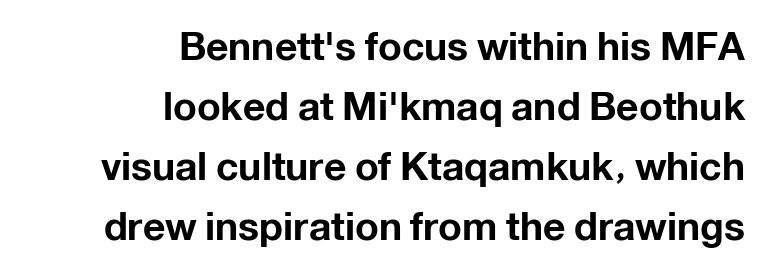
The string is rendered with underlining switched off. The letters advance in unequal steps, a hallmark of proportional type. You can tell it's not italic because the verticals are truly vertical. Line endings align vertically; line beginnings do not. The text was rendered using a sans face with plain stroke endings.
